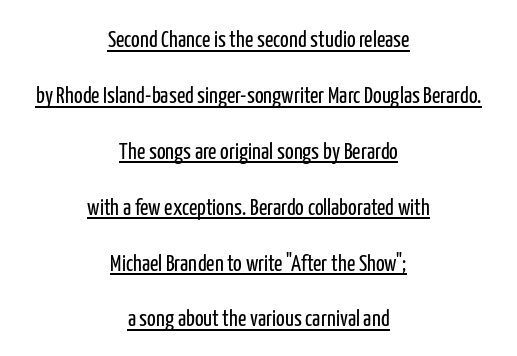
{"italic": "no", "bold": "no", "underline": "yes", "align": "center", "line_spacing": "loose", "line_spacing_ratio": 2.43, "letter_spacing": "normal", "letter_spacing_em": 0.0, "glyph_px": 23}
